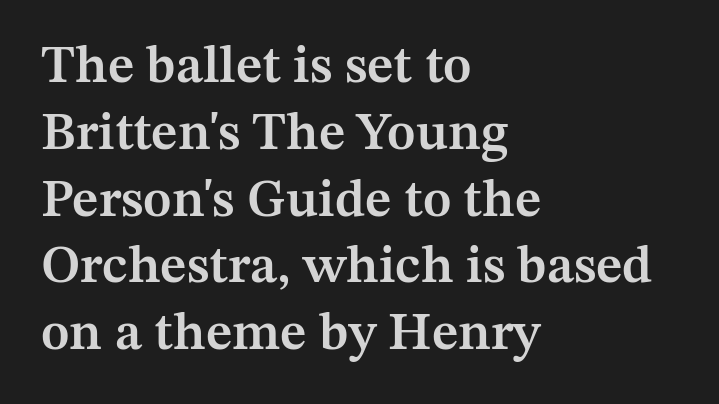
{"serif": "yes", "italic": "no", "bold": "semi", "weight": "semibold", "width": "normal", "stroke_contrast": "medium", "x_height": "medium", "monospaced": "no", "underline": "no", "align": "left", "line_spacing": "normal", "line_spacing_ratio": 1.26, "letter_spacing": "normal", "letter_spacing_em": 0.0, "glyph_px": 53}
